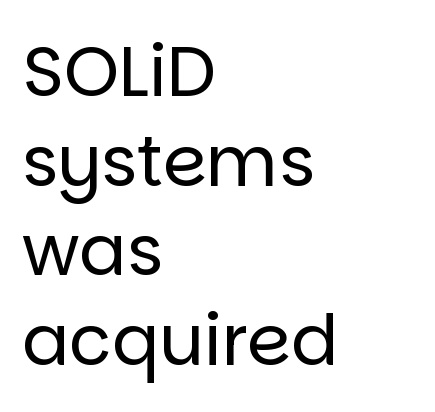
{"serif": "no", "italic": "no", "bold": "no", "weight": "regular", "width": "normal", "stroke_contrast": "low", "x_height": "large", "monospaced": "no", "underline": "no", "align": "left", "line_spacing": "normal", "line_spacing_ratio": 1.28, "letter_spacing": "normal", "letter_spacing_em": 0.0, "glyph_px": 70}
